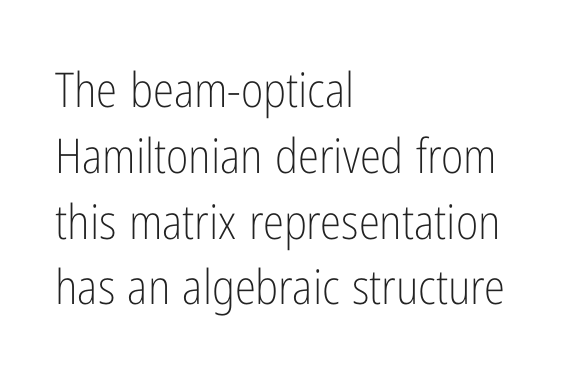
The image shows 48 px light, condensed sans-serif type, upright; set left-aligned, normal line spacing (1.37x), normal letter spacing, not underlined; low stroke contrast and a medium x-height.
